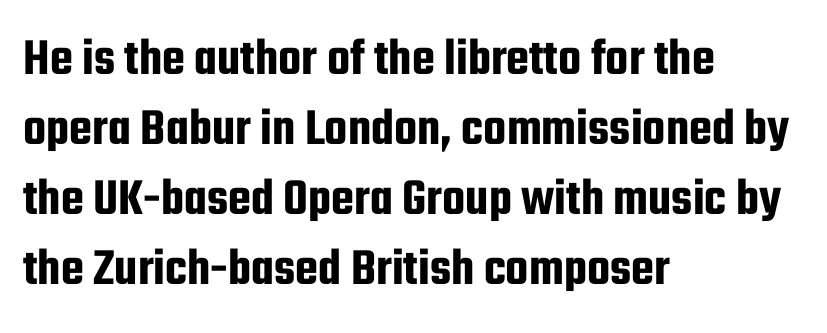
Nobody drew a line under any word here. Tall strokes in this sample are plumb rather than angled. Is this a fixed-width face? No — the glyphs have proportional, varying widths. The paragraph shown leans on its left margin.
